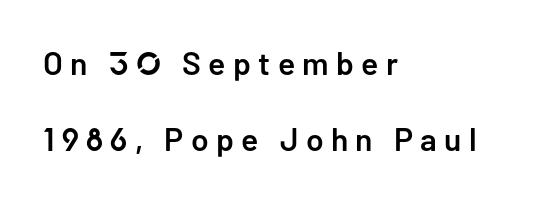
The image shows 32 px semibold sans-serif type, upright; set left-aligned, loose line spacing (2.39x), unusually wide letter spacing (+0.23 em), not underlined; low stroke contrast and a medium x-height.
